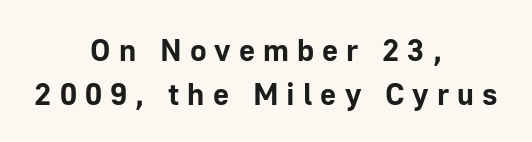
Caption: multi-line text, centered on the measure. The space directly below the letters is spotless. Someone cranked the tracking dial way up on this one. Stroke thickness is high; the sample reads as a true bold. The rendering uses a moderate line-height, typical for paragraphs.
